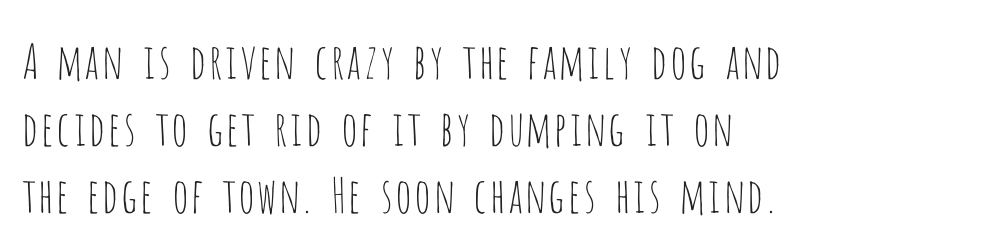
The image shows 48 px thin, condensed sans-serif type, upright; set left-aligned, normal line spacing (1.4x), normal letter spacing, not underlined; low stroke contrast and a large x-height.
